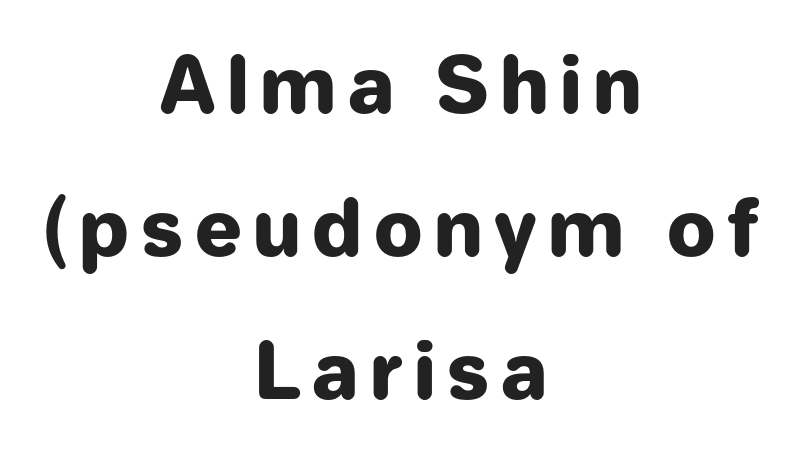
The image shows 77 px heavy sans-serif type, upright; set centered, line spacing 1.86x, not underlined; low stroke contrast and a medium x-height.
